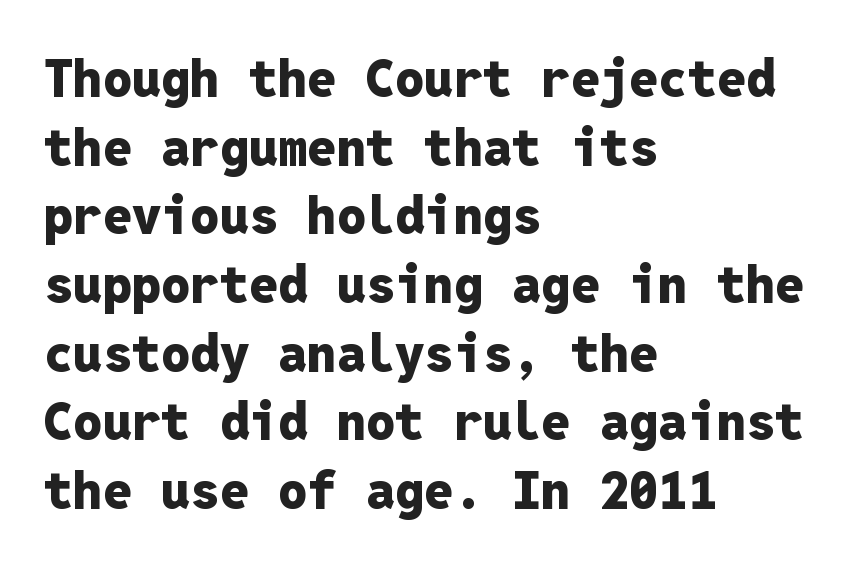
{"serif": "no", "italic": "no", "bold": "yes", "weight": "heavy", "width": "normal", "stroke_contrast": "low", "x_height": "medium", "monospaced": "yes", "underline": "no", "align": "left", "line_spacing": "normal", "line_spacing_ratio": 1.32, "letter_spacing": "normal", "letter_spacing_em": 0.0, "glyph_px": 52}
